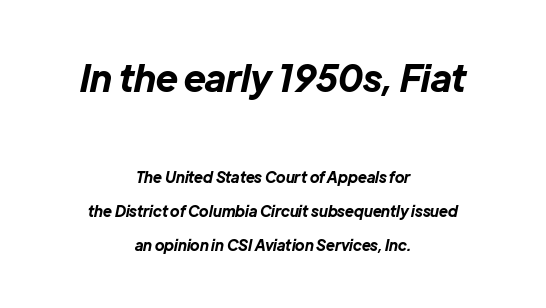
The face used here appears at its bigger size in the upper chunk. The space between consecutive lines is lavish. The compositor balanced each line on the midline. Each word holds together tightly as a unit, with standard inter-letter gaps. A bare baseline throughout the passage. The face used here is proportionally spaced, like ordinary book or web type.
